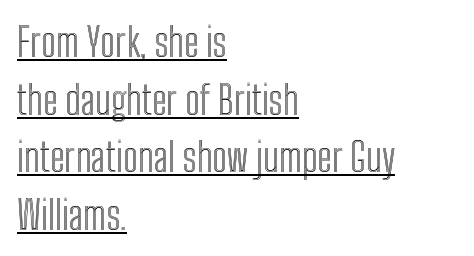
The image shows 40 px condensed type, upright; set left-aligned, normal line spacing (1.44x), normal letter spacing, underlined; a medium x-height.
